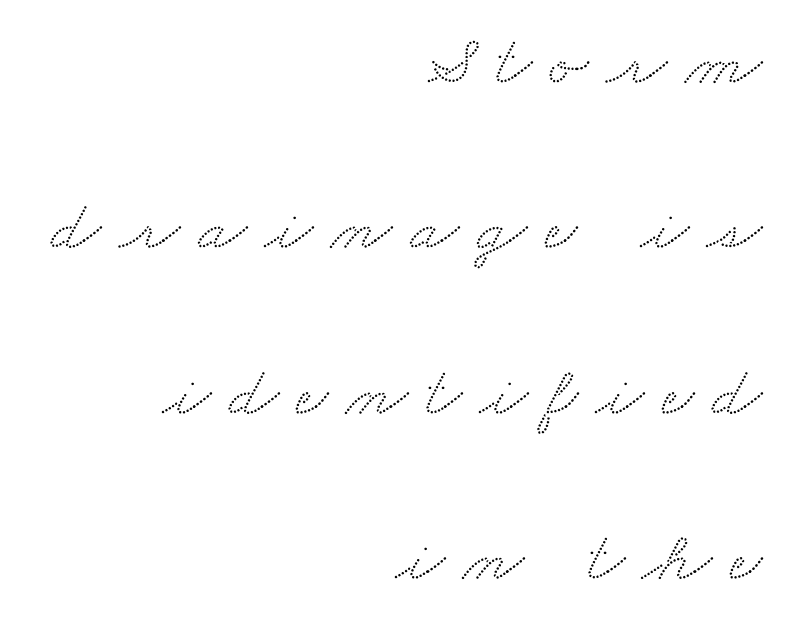
Tracking here is generous; glyphs stand well apart from one another. A clean baseline with only descenders dipping below it. Note the varied advance widths — an 'i' is clearly narrower than an 'm'. Yep, those are serifs on the letters.
